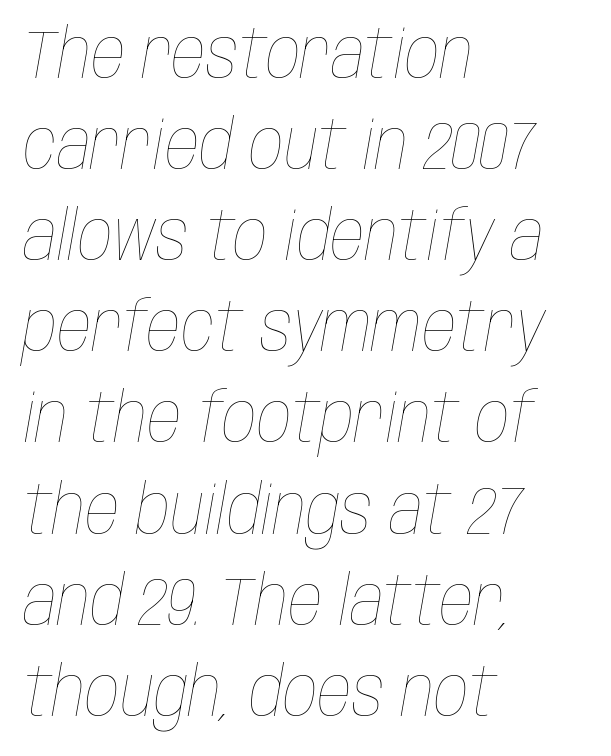
{"italic": "yes", "lean": "right", "slant_degrees": 10, "bold": "no", "weight": "thin", "width": "condensed", "stroke_contrast": "low", "x_height": "large", "monospaced": "no", "underline": "no", "align": "left", "line_spacing": "normal", "line_spacing_ratio": 1.34, "letter_spacing": "normal", "letter_spacing_em": 0.0, "glyph_px": 68}
